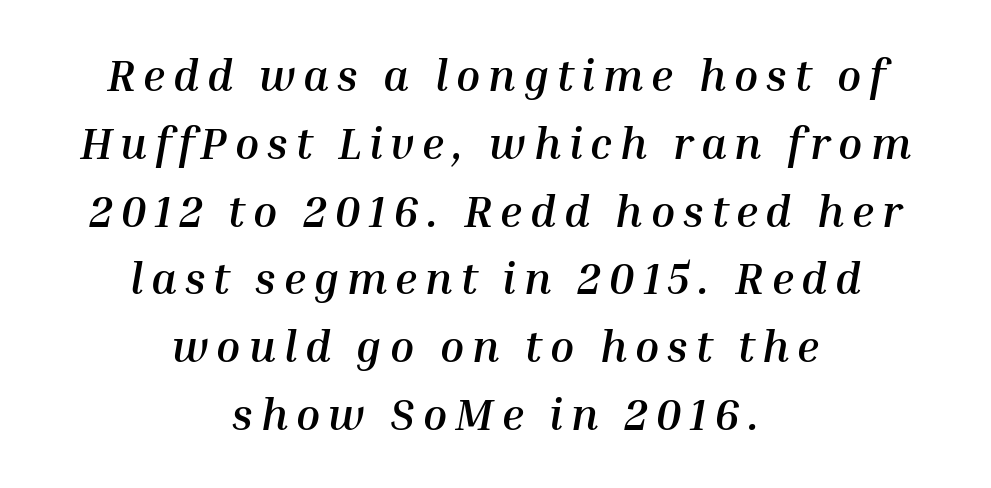
{"italic": "yes", "lean": "right", "slant_degrees": 10, "bold": "yes", "weight": "semibold", "width": "normal", "stroke_contrast": "medium", "x_height": "medium", "monospaced": "no", "underline": "no", "align": "center", "line_spacing": "normal", "line_spacing_ratio": 1.54, "glyph_px": 44}
